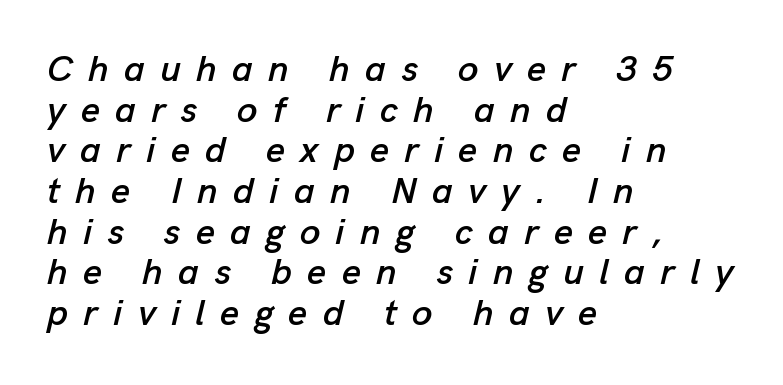
Q: Is the text italic (slanted)? A: Yes, it leans right by about 13 degrees.
Q: Is the text underlined? A: No.
Q: How is the paragraph aligned? A: Left-aligned.
Q: Is the spacing between letters normal or unusually wide? A: Unusually wide.
Q: Is the spacing between lines tight, normal or loose? A: Tight.
Q: Width (condensed, normal, or wide)? A: Normal.
Q: Stroke contrast? A: Low.
Q: x-height? A: Medium.
Q: Monospaced? A: No.
